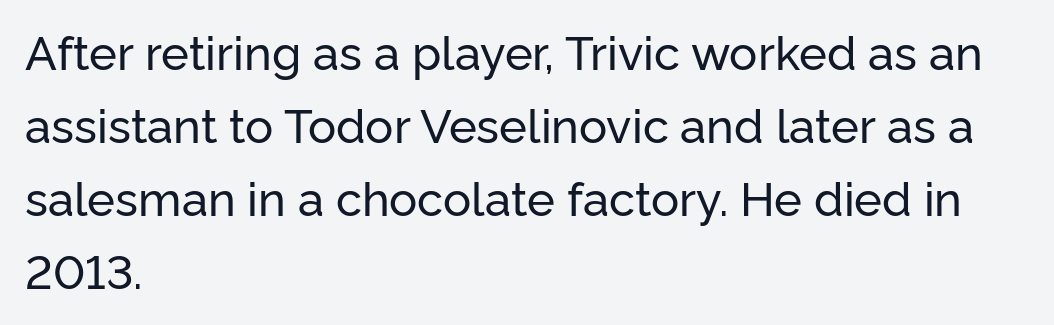
Q: Is the text italic (slanted)? A: No, it is upright.
Q: Is the typeface a serif or a sans-serif typeface? A: Sans-serif.
Q: Is the text underlined? A: No.
Q: How is the paragraph aligned? A: Left-aligned.
Q: Is the spacing between letters normal or unusually wide? A: Normal.
Q: Is the spacing between lines tight, normal or loose? A: Normal.
Q: Width (condensed, normal, or wide)? A: Normal.
Q: Stroke contrast? A: Low.
Q: x-height? A: Medium.
Q: Monospaced? A: No.
